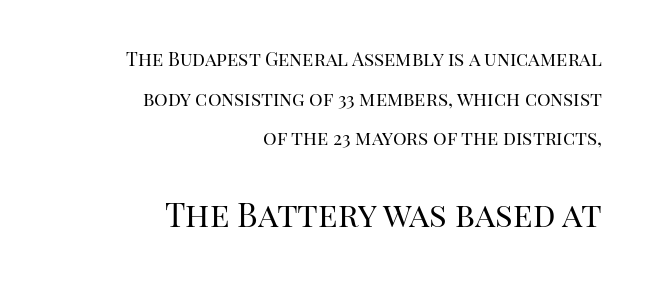
The lines are spread far apart with generous leading. Between one letter and the next there's only the usual sliver of space. Looks like regular typesetting: each glyph gets only the width it needs. Where is the straight margin? On the right. Size contrast runs from small at the top to large at the bottom.
